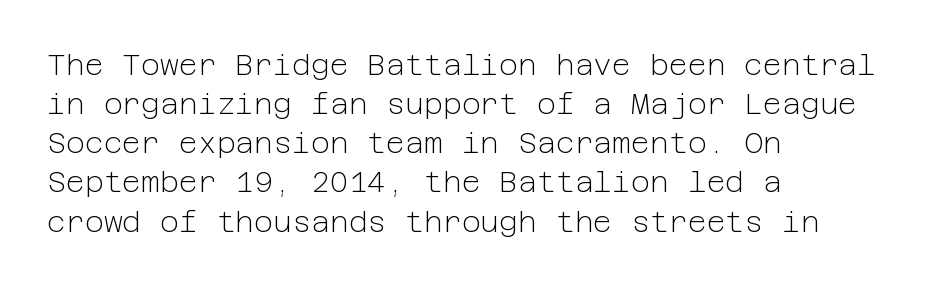
This is the regular roman posture of the typeface. You could call the tracking neutral — neither tight nor loose. Letters rest on an invisible, unmarked baseline. Typeset ragged right — the left edge is the straight one. Honestly, the row spacing looks completely unremarkable.
